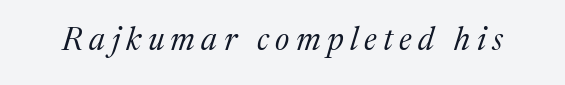
This sample uses expanded letter spacing, leaving extra air between glyphs. The passage shown is typed in a proportional face where columns would drift. Type style note: has serifs. The whole block is typeset with a tilt. Each row of text sits above clean, open space.
